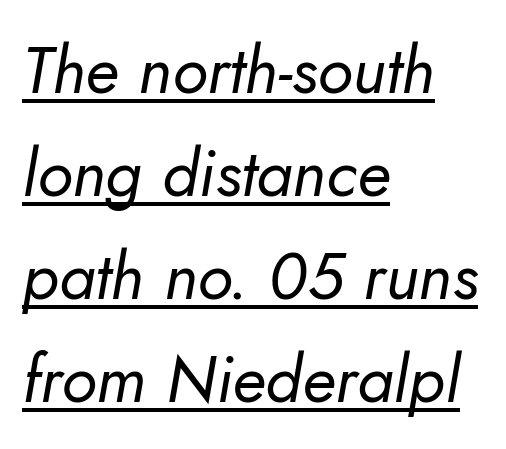
The leading is moderate, giving the passage an even texture. Every word sits above its own underline. These lines keep a tight, regular rhythm from letter to letter. Proportional: the letters do not fall into vertical columns.
